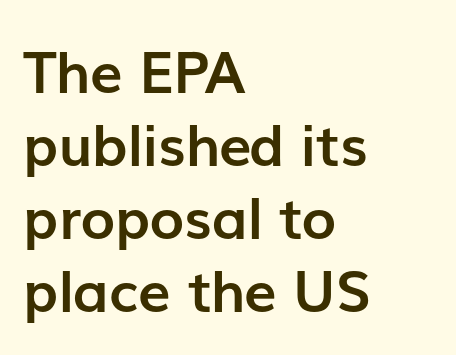
This sample uses a sans-serif face. Looks like regular typesetting: each glyph gets only the width it needs. The font is running at its bold setting. This sample uses plain, unmodified letter spacing. Do the letters lean? They stand straight.
